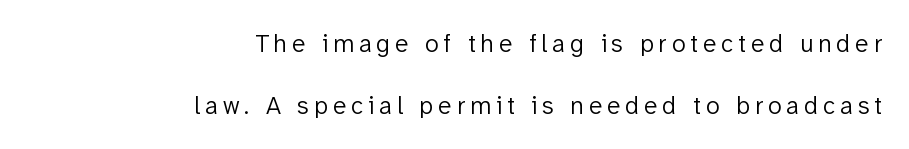
{"italic": "no", "bold": "no", "underline": "no", "align": "right", "line_spacing": "loose", "line_spacing_ratio": 2.47, "letter_spacing": "wide", "letter_spacing_em": 0.2, "glyph_px": 25}
